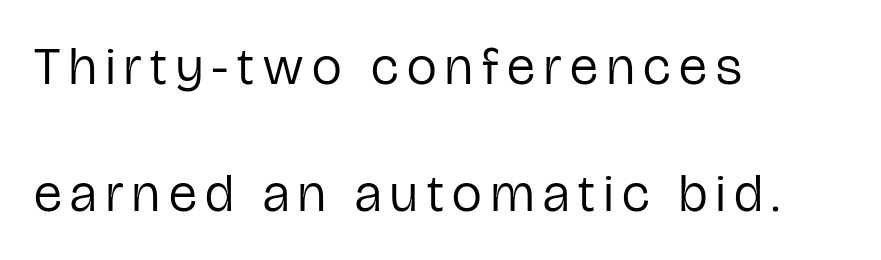
{"serif": "no", "italic": "no", "bold": "no", "weight": "regular", "width": "condensed", "stroke_contrast": "low", "x_height": "medium", "monospaced": "no", "underline": "no", "align": "left", "line_spacing": "loose", "line_spacing_ratio": 2.39, "glyph_px": 53}
